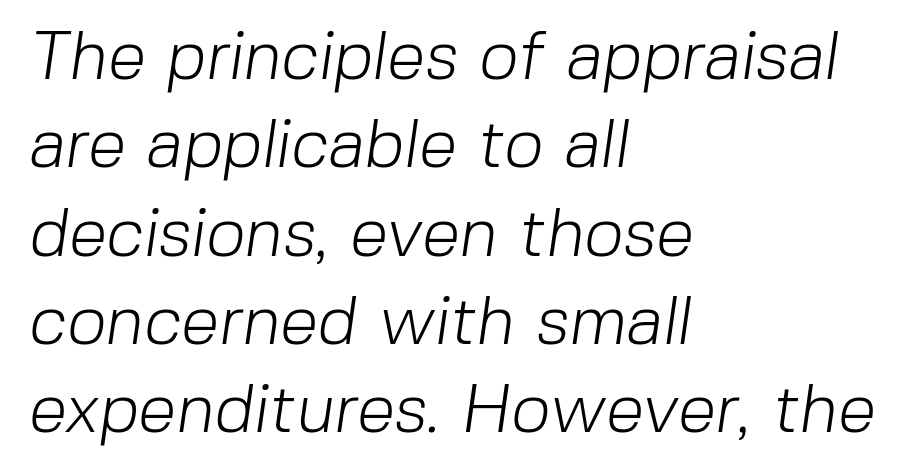
Q: Is the text bold? A: No.
Q: Is the typeface a serif or a sans-serif typeface? A: Sans-serif.
Q: Is the text underlined? A: No.
Q: How is the paragraph aligned? A: Left-aligned.
Q: Is the spacing between letters normal or unusually wide? A: Normal.
Q: Is the spacing between lines tight, normal or loose? A: Normal.
Q: Width (condensed, normal, or wide)? A: Normal.
Q: Stroke contrast? A: Low.
Q: x-height? A: Medium.
Q: Monospaced? A: No.
